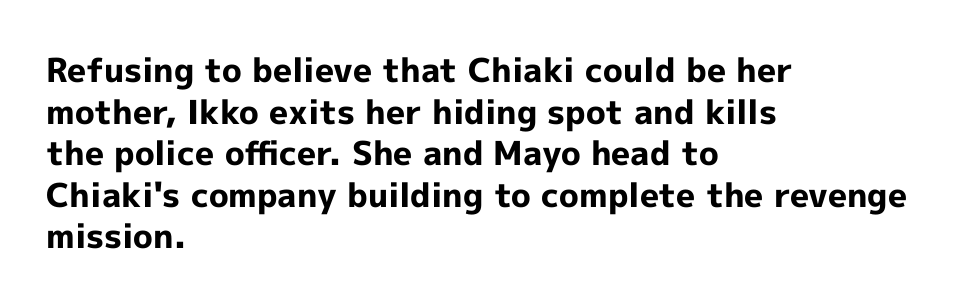
{"serif": "no", "italic": "no", "bold": "yes", "weight": "bold", "width": "normal", "x_height": "medium", "monospaced": "no", "underline": "no", "align": "left", "line_spacing": "normal", "line_spacing_ratio": 1.26, "letter_spacing": "normal", "letter_spacing_em": 0.0, "glyph_px": 33}
